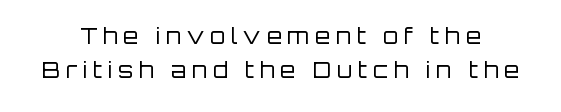
Q: Is the text bold? A: No.
Q: Is the text italic (slanted)? A: No, it is upright.
Q: Is the text underlined? A: No.
Q: Is the spacing between letters normal or unusually wide? A: Unusually wide.
Q: Is the spacing between lines tight, normal or loose? A: Normal.
